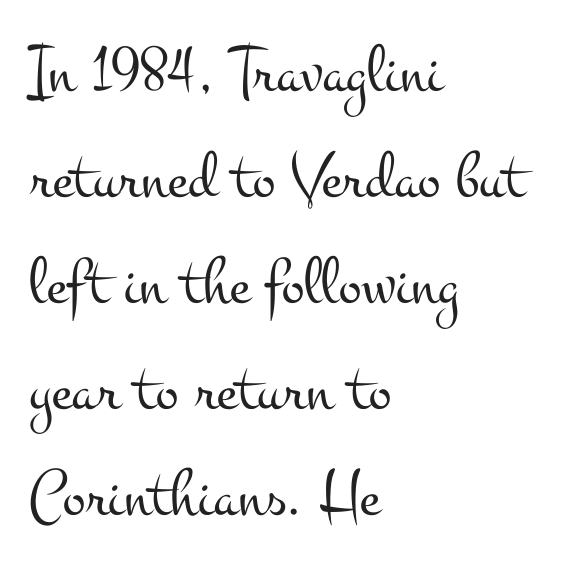
The image shows 68 px light, wide serif type; set left-aligned, normal line spacing (1.56x), normal letter spacing, not underlined; medium stroke contrast and a small x-height.
